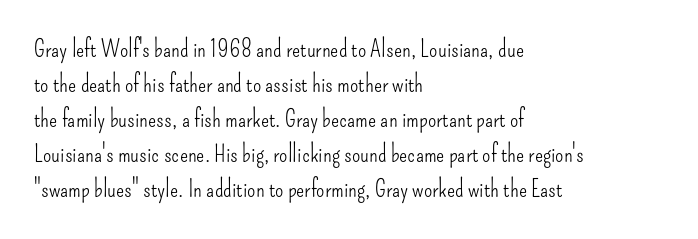
{"italic": "no", "bold": "no", "underline": "no", "align": "left", "line_spacing": "normal", "line_spacing_ratio": 1.46, "letter_spacing": "normal", "letter_spacing_em": 0.0, "glyph_px": 24}
